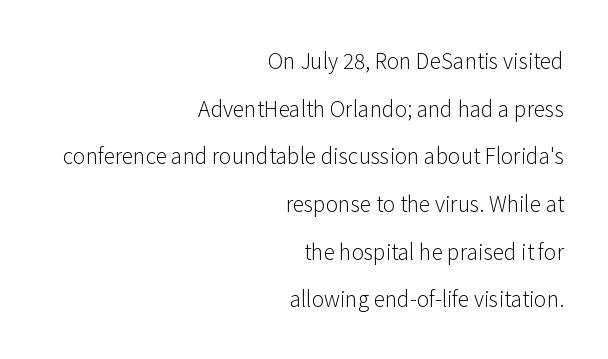
The image shows 21 px text type, upright; set right-aligned, loose line spacing (2.27x), normal letter spacing, not underlined.
